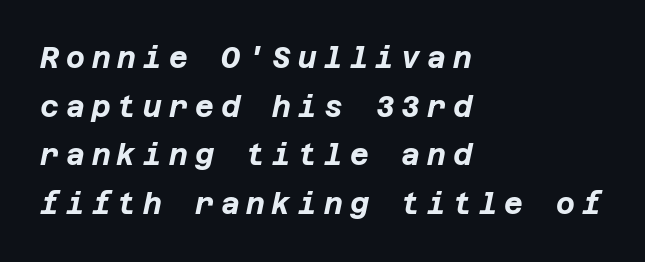
The passage is arranged the way most books set body copy — flush left. The gaps between neighbouring characters are conspicuously large. Rows of type keep a routine distance in the vertical direction. The typography opts for an oblique posture over an upright one. The rendering uses a bold face; every stroke is thick and dark.
